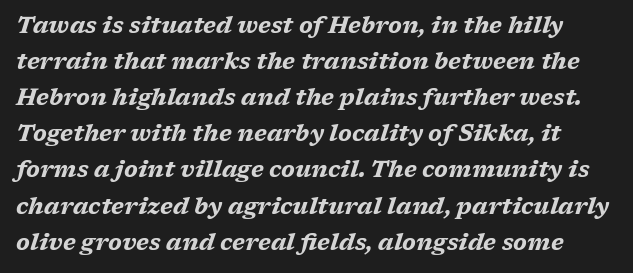
The image shows 23 px bold type, italic (leaning right); set normal line spacing (1.57x), normal letter spacing, not underlined.
